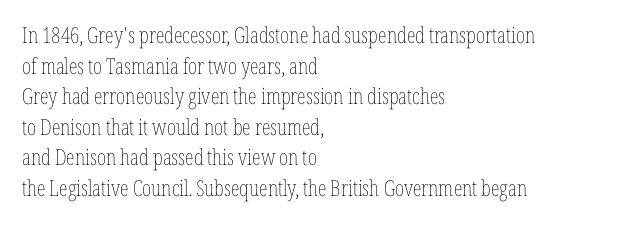
Q: Is the text bold? A: No.
Q: Is the text italic (slanted)? A: No, it is upright.
Q: Is the text underlined? A: No.
Q: How is the paragraph aligned? A: Left-aligned.
Q: Is the spacing between letters normal or unusually wide? A: Normal.
Q: Is the spacing between lines tight, normal or loose? A: Normal.
